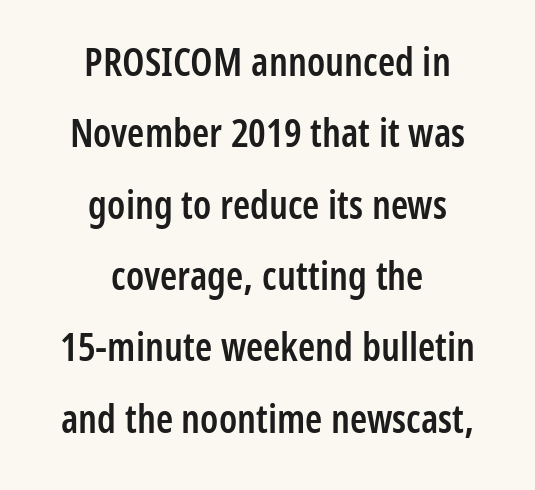
Slightly chunky letters — semibold, I'd say, not full bold. This sample uses a sans-serif face. The typography opts for an upright posture over an oblique one. A clean baseline with only descenders dipping below it. This sample is center-justified, so both line endings float freely. A typesetter would call this zero additional tracking.
